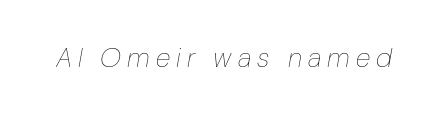
Q: Is the text bold? A: No.
Q: Is the text italic (slanted)? A: Yes, it leans right by about 10 degrees.
Q: Is the text underlined? A: No.
Q: Is the spacing between letters normal or unusually wide? A: Unusually wide.
